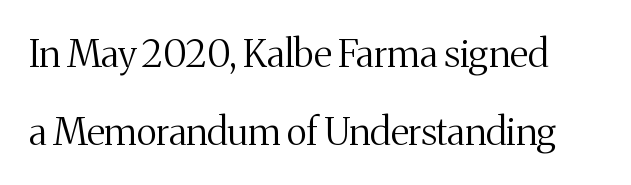
Q: Is the text bold? A: No.
Q: Is the text italic (slanted)? A: No, it is upright.
Q: Is the typeface a serif or a sans-serif typeface? A: Serif.
Q: Is the text underlined? A: No.
Q: Is the spacing between letters normal or unusually wide? A: Normal.
Q: Is the spacing between lines tight, normal or loose? A: Loose.
Q: Width (condensed, normal, or wide)? A: Normal.
Q: Stroke contrast? A: Medium.
Q: x-height? A: Medium.
Q: Monospaced? A: No.
